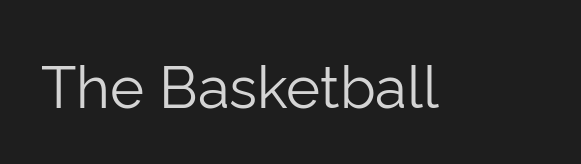
The image shows 58 px light sans-serif type, upright; set normal letter spacing, not underlined; low stroke contrast and a medium x-height.
